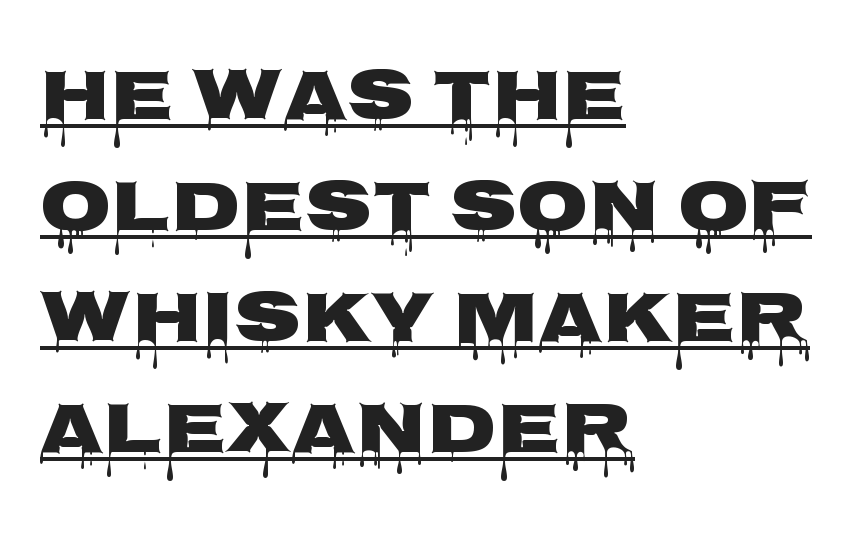
{"serif": "no", "italic": "no", "bold": "yes", "weight": "heavy", "width": "wide", "stroke_contrast": "low", "x_height": "large", "monospaced": "no", "underline": "yes", "align": "left", "line_spacing": "normal", "line_spacing_ratio": 1.52, "letter_spacing": "normal", "letter_spacing_em": 0.0, "glyph_px": 73}
